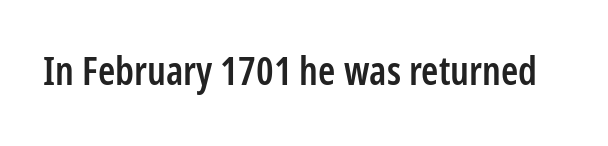
{"serif": "no", "italic": "no", "bold": "semi", "weight": "semibold", "width": "condensed", "stroke_contrast": "low", "x_height": "medium", "monospaced": "no", "underline": "no", "letter_spacing": "normal", "letter_spacing_em": 0.0, "glyph_px": 39}
